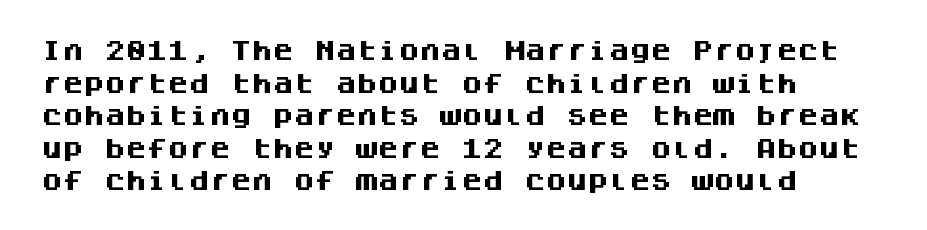
The image shows 21 px bold type, upright; set left-aligned, normal line spacing (1.55x), normal letter spacing, not underlined.
